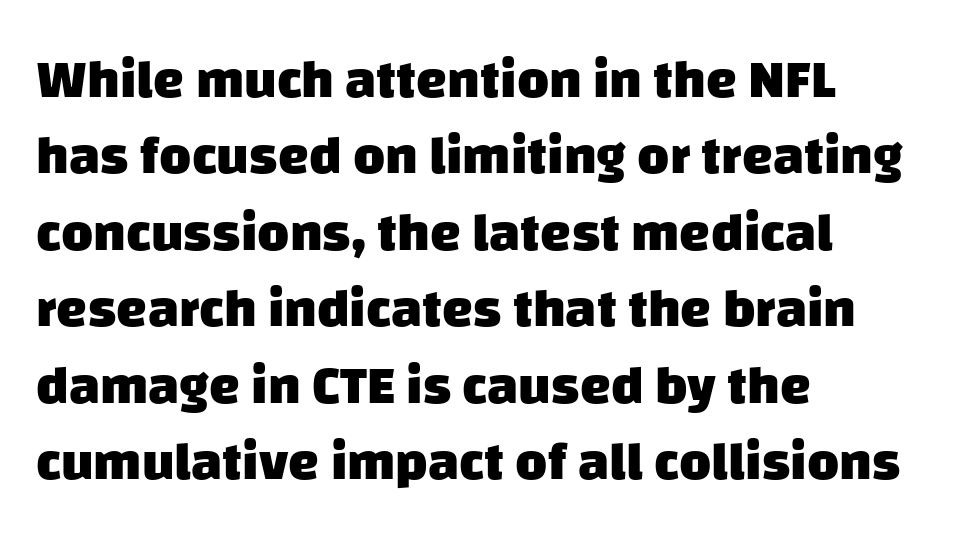
These words are printed bold, with thick strokes throughout. Reading down the column, the eye jumps a familiar distance to each next line. Grotesque or geometric, the face here clearly has no serifs. Beneath every word, the page is bare. The compositor pushed each line to the left boundary. Is the letter spacing exaggerated? No — it looks like the ordinary default.
